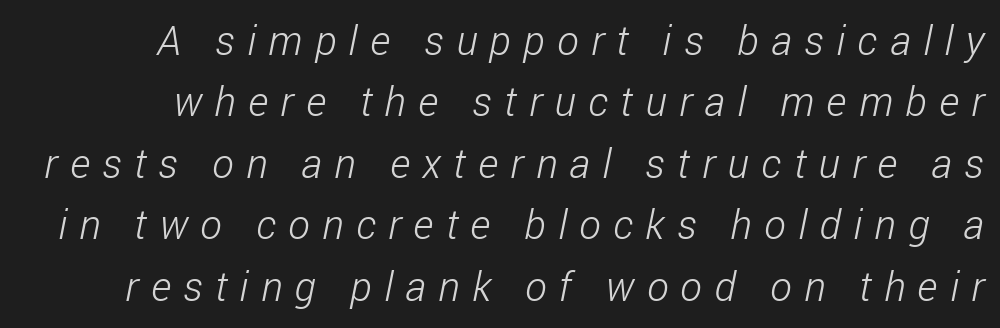
{"serif": "no", "bold": "no", "weight": "light", "width": "condensed", "stroke_contrast": "low", "x_height": "medium", "monospaced": "no", "underline": "no", "line_spacing": "normal", "line_spacing_ratio": 1.5, "letter_spacing": "wide", "letter_spacing_em": 0.3, "glyph_px": 41}
